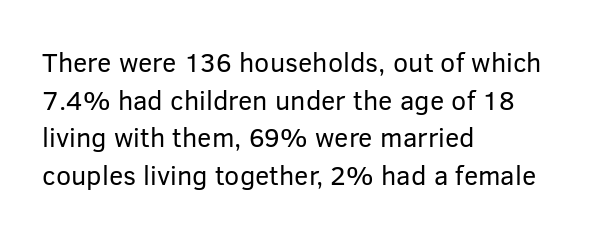
Notice how the stems are strictly vertical — no italics here. A bare baseline throughout the passage. Inter-character spacing is left at the font's built-in metrics. Vertical spacing — default. The ragged edge is on the right, which tells us the setting is flush left. The font sits on the lighter half of the weight spectrum, regular included.
